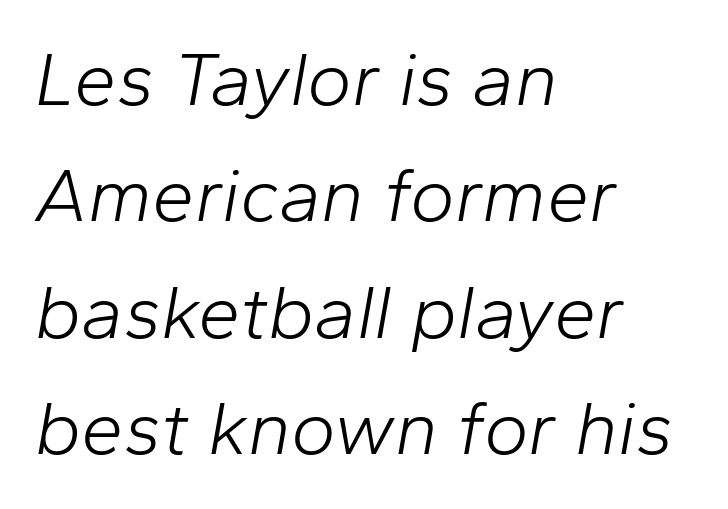
Q: Is the text bold? A: No.
Q: Is the text italic (slanted)? A: Yes, it leans right by about 10 degrees.
Q: Is the text underlined? A: No.
Q: How is the paragraph aligned? A: Left-aligned.
Q: Is the spacing between letters normal or unusually wide? A: Normal.
Q: Is the spacing between lines tight, normal or loose? A: Normal.
Q: Width (condensed, normal, or wide)? A: Normal.
Q: Stroke contrast? A: Low.
Q: x-height? A: Medium.
Q: Monospaced? A: No.
